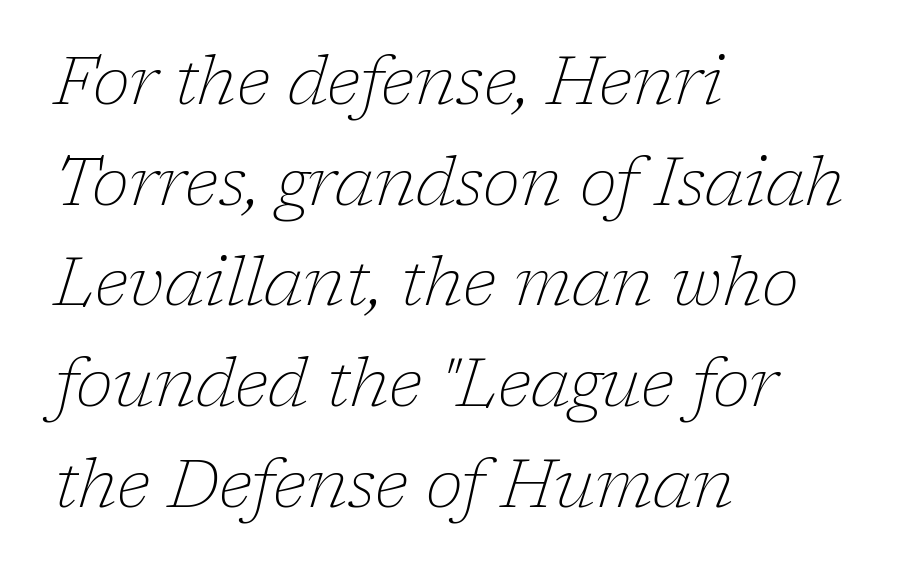
Q: Is the text bold? A: No.
Q: Is the text italic (slanted)? A: Yes, it leans right by about 17 degrees.
Q: Is the typeface a serif or a sans-serif typeface? A: Serif.
Q: Is the text underlined? A: No.
Q: How is the paragraph aligned? A: Left-aligned.
Q: Is the spacing between letters normal or unusually wide? A: Normal.
Q: Is the spacing between lines tight, normal or loose? A: Normal.
Q: Width (condensed, normal, or wide)? A: Normal.
Q: Stroke contrast? A: Low.
Q: x-height? A: Medium.
Q: Monospaced? A: No.
